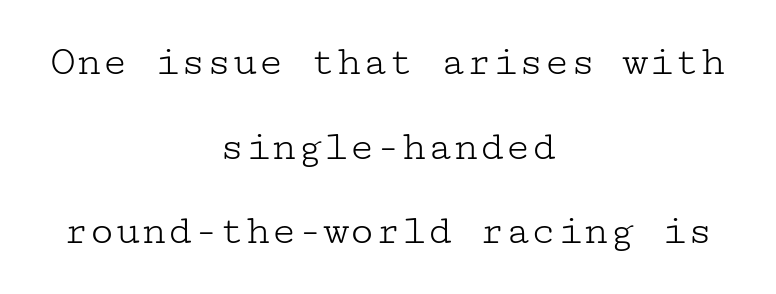
Style check: upright. Successive baselines arrive slowly, with a big drop between each. The foot of each line stays bare and open. No chunkiness to these letters — they're not bold.
